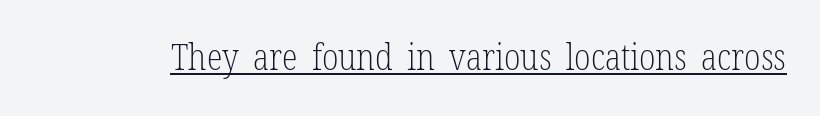
This sample uses plain, unmodified letter spacing. Compared with a typical body face, this is equally light or lighter still. Notice how a bar underscores the lettering throughout. The rendering shows small feet on the letterforms — a serif design.
